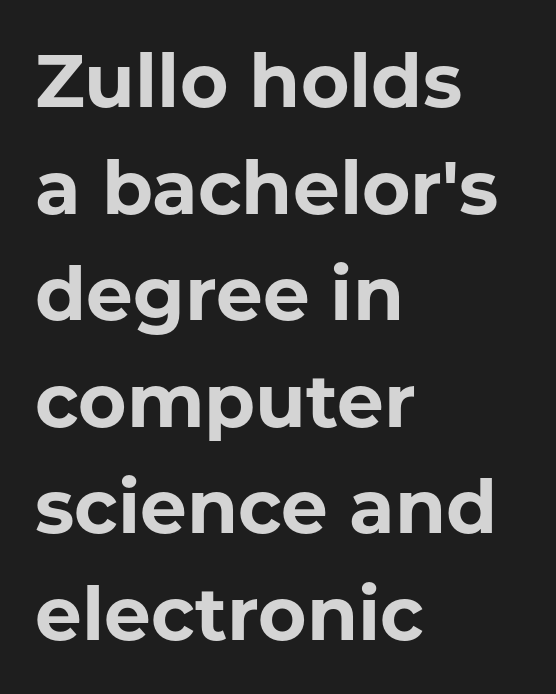
You'd pick this weight for a headline — it's a proper bold. Letter spacing: default. Casual observation: everything's shoved over to the left. These lines were composed using upright roman letters.
